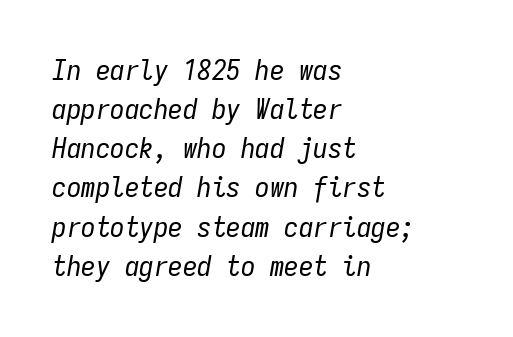
The text carries the slant typical of an italic or oblique font. No letter is thick-stroked: the sample isn't bold. The line texture is even and compact thanks to regular tracking. Compared with typical paragraphs, the rows here are spaced about the same. The zone under the glyphs is completely vacant. Monospaced: the letters line up in strict vertical columns.
